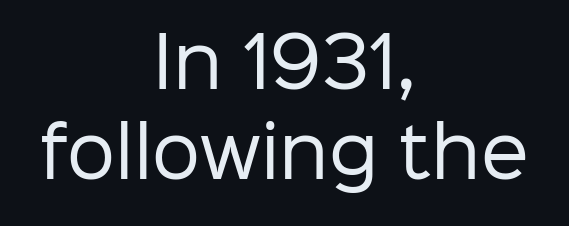
Q: Is the text bold? A: No.
Q: Is the text italic (slanted)? A: No, it is upright.
Q: Is the typeface a serif or a sans-serif typeface? A: Sans-serif.
Q: Is the text underlined? A: No.
Q: How is the paragraph aligned? A: Centered.
Q: Is the spacing between letters normal or unusually wide? A: Normal.
Q: Is the spacing between lines tight, normal or loose? A: Normal.
Q: Width (condensed, normal, or wide)? A: Normal.
Q: Stroke contrast? A: Low.
Q: x-height? A: Medium.
Q: Monospaced? A: No.
